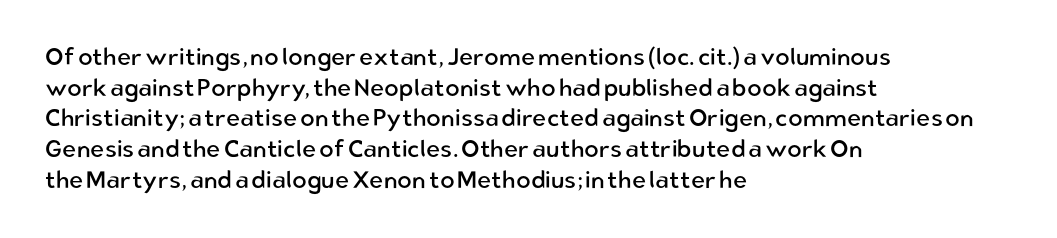
{"italic": "no", "bold": "no", "underline": "no", "align": "left", "line_spacing": "normal", "line_spacing_ratio": 1.28, "letter_spacing": "normal", "letter_spacing_em": 0.0, "glyph_px": 24}
